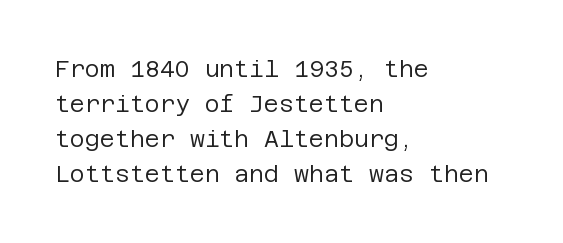
Q: Is the text bold? A: No.
Q: Is the text italic (slanted)? A: No, it is upright.
Q: Is the text underlined? A: No.
Q: How is the paragraph aligned? A: Left-aligned.
Q: Is the spacing between letters normal or unusually wide? A: Normal.
Q: Is the spacing between lines tight, normal or loose? A: Normal.
